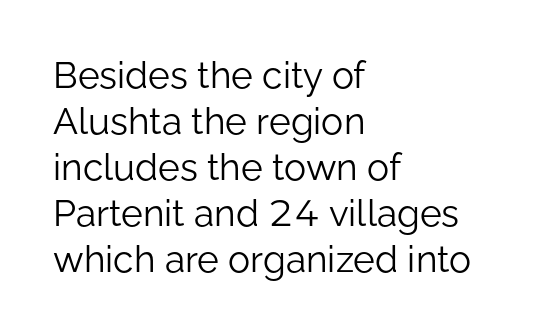
Q: Is the text bold? A: No.
Q: Is the text italic (slanted)? A: No, it is upright.
Q: Is the typeface a serif or a sans-serif typeface? A: Sans-serif.
Q: Is the text underlined? A: No.
Q: How is the paragraph aligned? A: Left-aligned.
Q: Is the spacing between letters normal or unusually wide? A: Normal.
Q: Width (condensed, normal, or wide)? A: Normal.
Q: Stroke contrast? A: Low.
Q: x-height? A: Medium.
Q: Monospaced? A: No.
